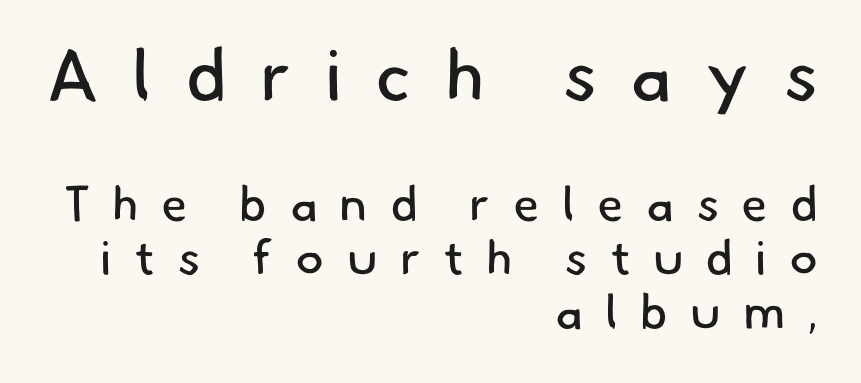
The image shows 72 px regular-weight sans-serif type; set right-aligned, tight line spacing (1.13x), unusually wide letter spacing (+0.46 em), not underlined; the first (top) block is 1.5x larger; low stroke contrast and a small x-height.
